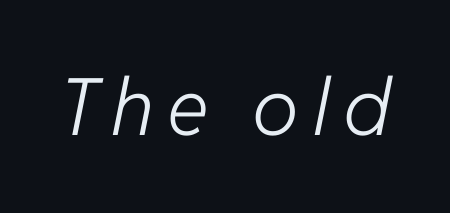
Q: Is the text bold? A: No.
Q: Is the text italic (slanted)? A: Yes, it leans right by about 11 degrees.
Q: Is the text underlined? A: No.
Q: Width (condensed, normal, or wide)? A: Normal.
Q: Stroke contrast? A: Low.
Q: x-height? A: Medium.
Q: Monospaced? A: No.
